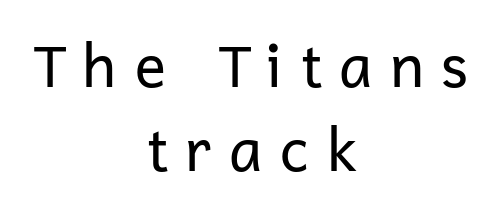
Q: Is the text bold? A: No.
Q: Is the text italic (slanted)? A: No, it is upright.
Q: Is the typeface a serif or a sans-serif typeface? A: Sans-serif.
Q: Is the text underlined? A: No.
Q: How is the paragraph aligned? A: Centered.
Q: Is the spacing between letters normal or unusually wide? A: Unusually wide.
Q: Is the spacing between lines tight, normal or loose? A: Normal.
Q: Width (condensed, normal, or wide)? A: Normal.
Q: Stroke contrast? A: Low.
Q: x-height? A: Medium.
Q: Monospaced? A: No.
